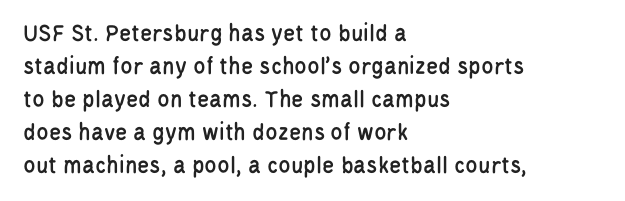
The image shows 25 px text type, upright; set left-aligned, normal line spacing (1.32x), normal letter spacing, not underlined.
